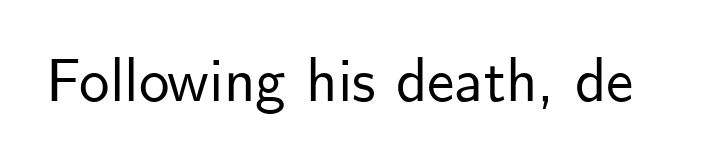
The image shows 61 px sans-serif type, upright; set normal letter spacing, not underlined; low stroke contrast and a small x-height.
